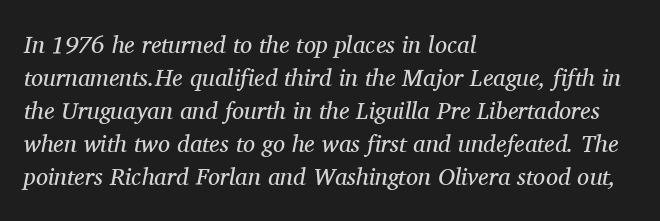
The image shows 24 px text type, italic (leaning right); set left-aligned, normal line spacing (1.38x), normal letter spacing, not underlined.
